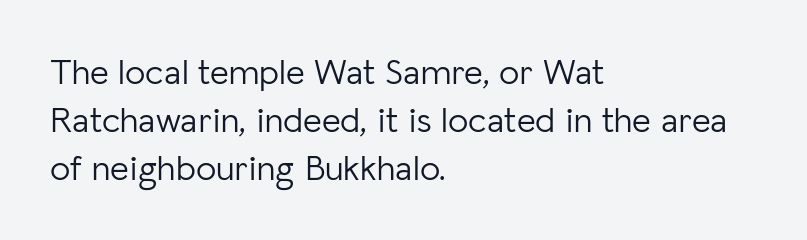
The image shows 36 px light sans-serif type, upright; set left-aligned, normal line spacing (1.33x), normal letter spacing, not underlined; low stroke contrast and a medium x-height.
